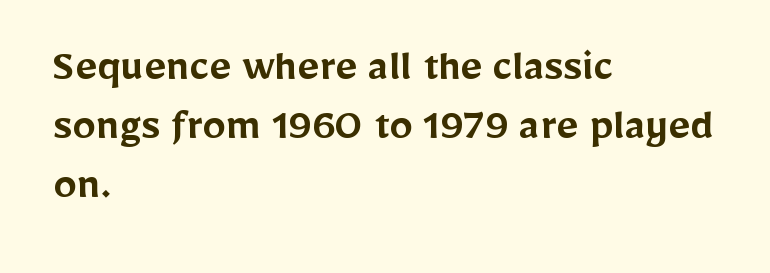
{"serif": "no", "italic": "no", "bold": "semi", "weight": "semibold", "width": "normal", "stroke_contrast": "low", "x_height": "medium", "monospaced": "no", "underline": "no", "align": "left", "line_spacing": "normal", "line_spacing_ratio": 1.26, "letter_spacing": "normal", "letter_spacing_em": 0.0, "glyph_px": 47}
